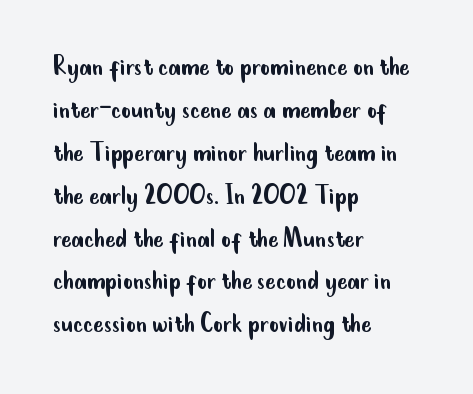
Q: Is the text bold? A: No.
Q: Is the text italic (slanted)? A: No, it is upright.
Q: Is the typeface a serif or a sans-serif typeface? A: Sans-serif.
Q: Is the text underlined? A: No.
Q: How is the paragraph aligned? A: Left-aligned.
Q: Is the spacing between letters normal or unusually wide? A: Normal.
Q: Is the spacing between lines tight, normal or loose? A: Normal.
Q: Width (condensed, normal, or wide)? A: Condensed.
Q: Stroke contrast? A: Low.
Q: x-height? A: Small.
Q: Monospaced? A: No.
